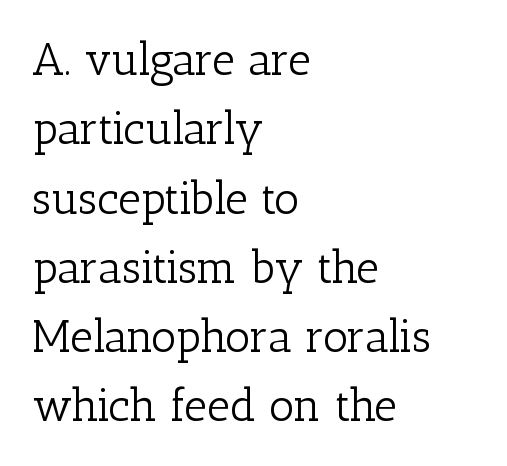
The image shows 45 px light serif type, upright; set left-aligned, normal line spacing (1.54x), normal letter spacing, not underlined; low stroke contrast and a medium x-height.
